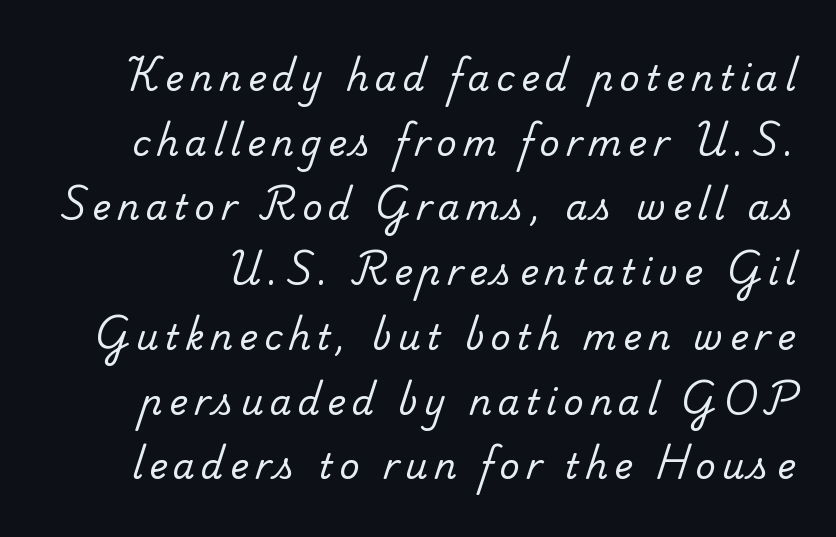
{"serif": "yes", "bold": "no", "weight": "regular", "width": "normal", "stroke_contrast": "low", "x_height": "small", "monospaced": "no", "underline": "no", "line_spacing_ratio": 1.85, "glyph_px": 35}
